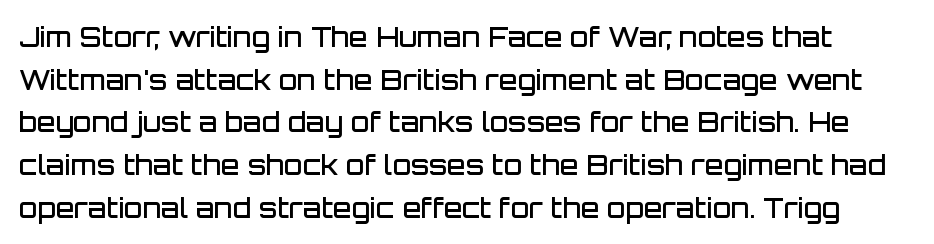
Q: Is the text bold? A: Semi-bold.
Q: Is the text italic (slanted)? A: No, it is upright.
Q: Is the text underlined? A: No.
Q: Is the spacing between letters normal or unusually wide? A: Normal.
Q: Is the spacing between lines tight, normal or loose? A: Normal.
